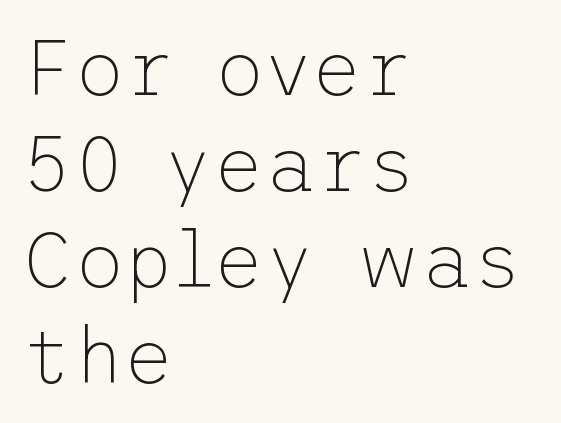
{"serif": "no", "italic": "no", "bold": "no", "weight": "thin", "width": "normal", "stroke_contrast": "low", "x_height": "medium", "underline": "no", "align": "left", "line_spacing_ratio": 1.23, "letter_spacing": "normal", "letter_spacing_em": 0.0, "glyph_px": 78}
